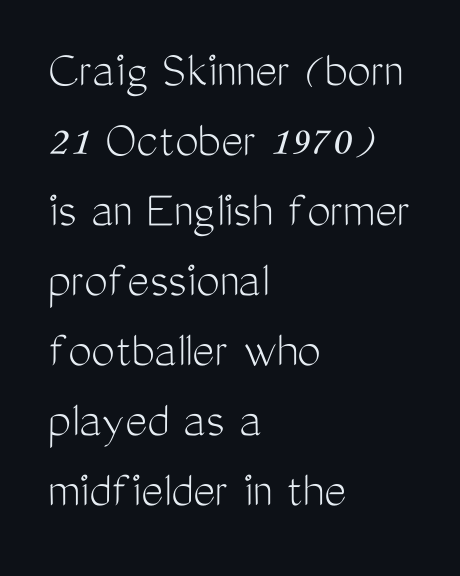
The face used here is proportionally spaced, like ordinary book or web type. Tall strokes in this sample are plumb rather than angled. The letters sit at their default tracking, neither squeezed nor spread. Serif or sans? Sans — the stroke terminals are bare. Notice how descenders clear the ascenders below comfortably — that's standard leading.
